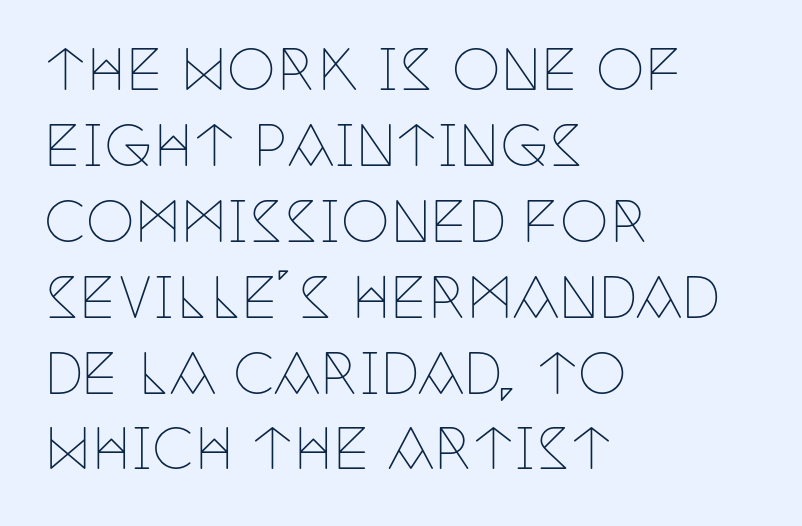
{"serif": "yes", "italic": "no", "bold": "no", "weight": "thin", "width": "condensed", "stroke_contrast": "low", "x_height": "large", "monospaced": "no", "underline": "no", "align": "left", "line_spacing": "normal", "line_spacing_ratio": 1.38, "letter_spacing": "normal", "letter_spacing_em": 0.0, "glyph_px": 55}
